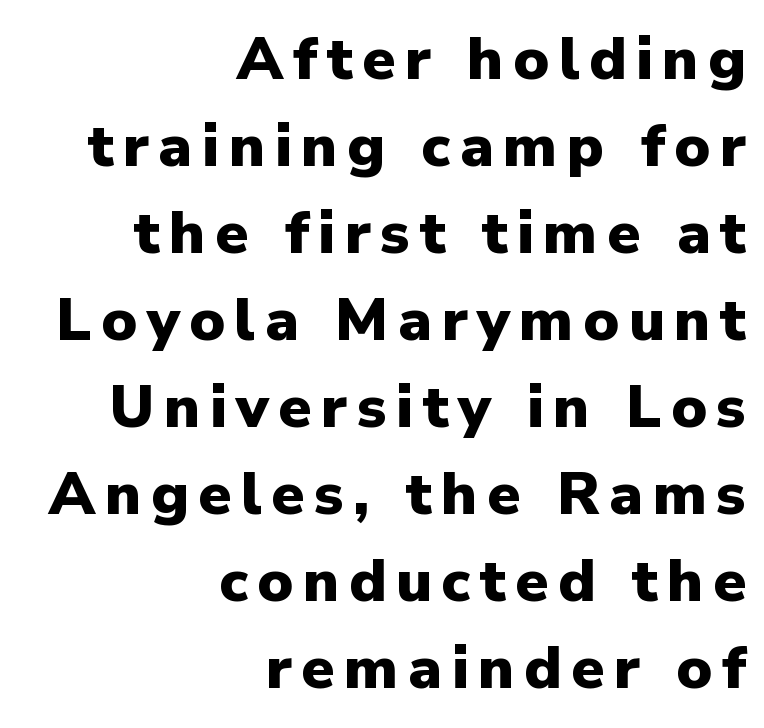
{"serif": "no", "italic": "no", "bold": "yes", "weight": "heavy", "width": "normal", "stroke_contrast": "low", "x_height": "medium", "monospaced": "no", "underline": "no", "align": "right", "line_spacing": "normal", "line_spacing_ratio": 1.45, "glyph_px": 60}
